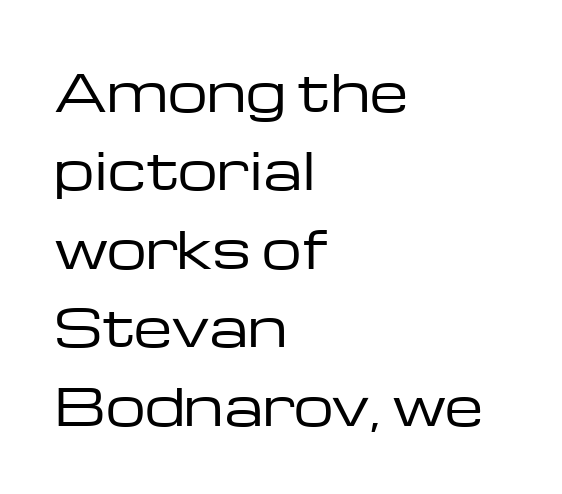
Observe the absence of serifs on each vertical stroke in this sample. Notice how descenders clear the ascenders below comfortably — that's standard leading. The letters advance in unequal steps, a hallmark of proportional type. If you drew a line through each stem, it would be perfectly vertical. A student would call this left alignment; a typographer would say flush left, rag right. Inter-character spacing is left at the font's built-in metrics.
